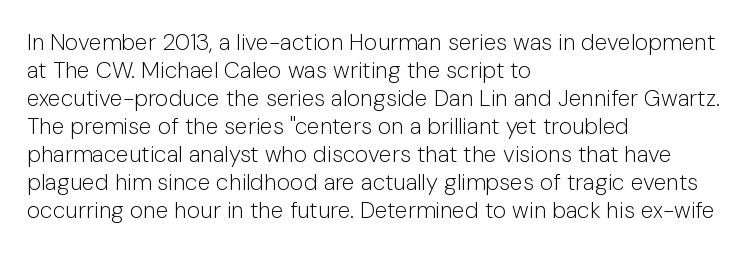
{"italic": "no", "bold": "no", "underline": "no", "align": "left", "line_spacing_ratio": 1.22, "letter_spacing": "normal", "letter_spacing_em": 0.0, "glyph_px": 23}
